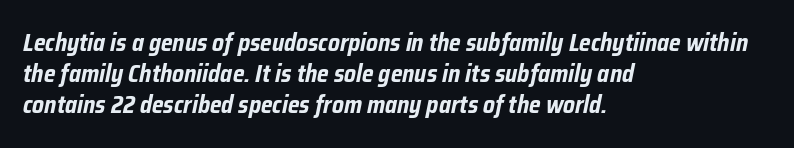
When letters slant like this, we call the style italic. Summary of weight: heavy, a full bold. Rule under the text: the space is simply empty. Vertically, the passage feels balanced, rows spaced as you'd expect. The ragged edge is on the right, which tells us the setting is flush left. Does extra space separate the letters? No, they use regular spacing.
